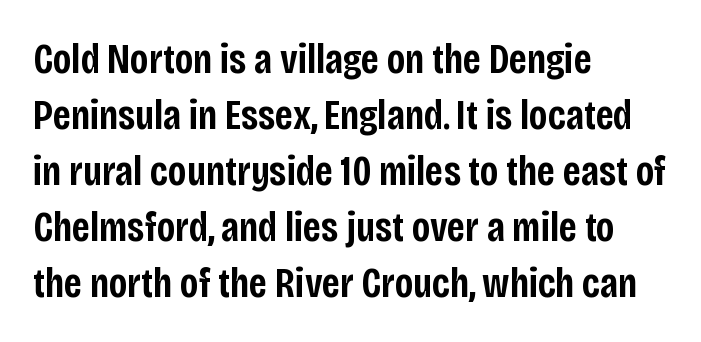
{"serif": "no", "italic": "no", "bold": "semi", "weight": "semibold", "width": "condensed", "stroke_contrast": "low", "x_height": "large", "monospaced": "no", "underline": "no", "align": "left", "line_spacing": "normal", "line_spacing_ratio": 1.3, "letter_spacing": "normal", "letter_spacing_em": 0.0, "glyph_px": 43}
